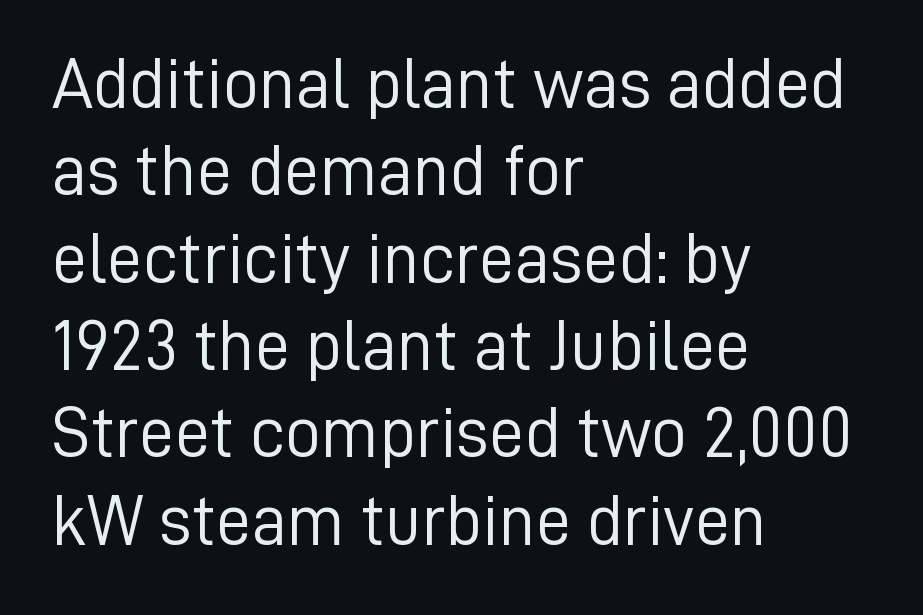
Weight: regular or lighter. This sample uses a sans-serif face. This rendering features lettering with no underline. Casual observation: everything's shoved over to the left. This sample uses an upright cut, with every glyph sitting square on the baseline. Each letter keeps its own natural width here, so spacing adapts to shape.
